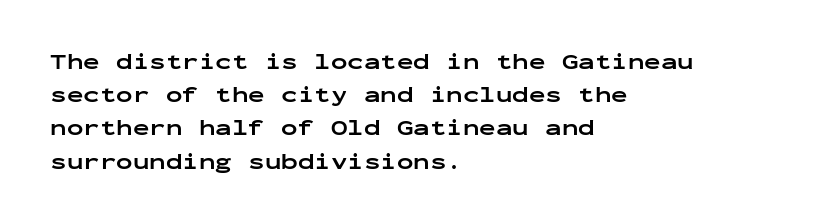
The image shows 22 px bold type, upright; set left-aligned, normal line spacing (1.51x), normal letter spacing, not underlined.
